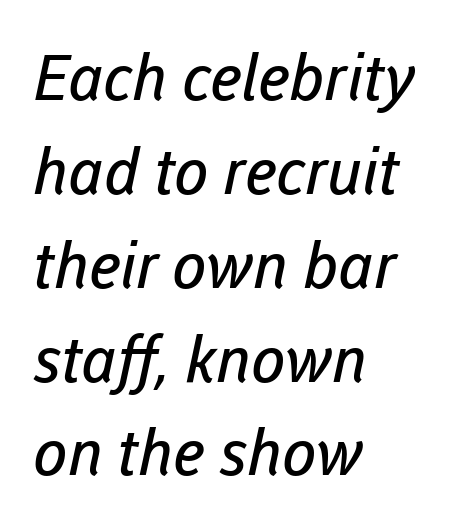
{"serif": "no", "bold": "no", "weight": "regular", "width": "normal", "stroke_contrast": "low", "x_height": "medium", "monospaced": "no", "underline": "no", "align": "left", "line_spacing": "normal", "line_spacing_ratio": 1.49, "letter_spacing": "normal", "letter_spacing_em": 0.0, "glyph_px": 63}
